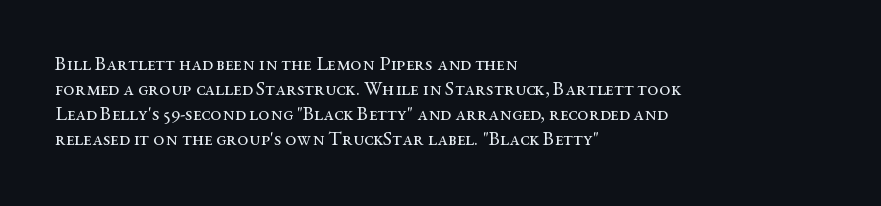
Q: Is the text bold? A: No.
Q: Is the text italic (slanted)? A: No, it is upright.
Q: Is the text underlined? A: No.
Q: How is the paragraph aligned? A: Left-aligned.
Q: Is the spacing between letters normal or unusually wide? A: Normal.
Q: Is the spacing between lines tight, normal or loose? A: Normal.
